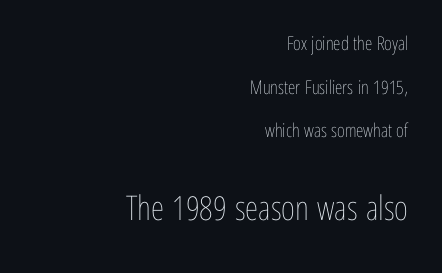
Q: Is the text bold? A: No.
Q: Is the text italic (slanted)? A: No, it is upright.
Q: Is the text underlined? A: No.
Q: How is the paragraph aligned? A: Right-aligned.
Q: Is the spacing between letters normal or unusually wide? A: Normal.
Q: Is the spacing between lines tight, normal or loose? A: Loose.
Q: Which block of text is set in a larger size, the first (top) or the second (bottom)? A: The second (bottom) one.
Q: Width (condensed, normal, or wide)? A: Condensed.
Q: Stroke contrast? A: Low.
Q: x-height? A: Medium.
Q: Monospaced? A: No.
